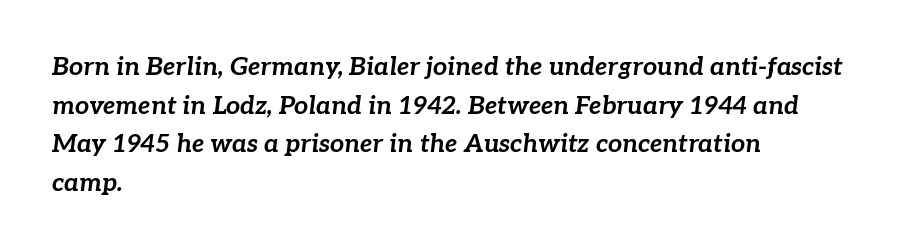
Q: Is the text bold? A: Yes.
Q: Is the text italic (slanted)? A: Yes, it leans right by about 7 degrees.
Q: Is the text underlined? A: No.
Q: How is the paragraph aligned? A: Left-aligned.
Q: Is the spacing between letters normal or unusually wide? A: Normal.
Q: Is the spacing between lines tight, normal or loose? A: Normal.
